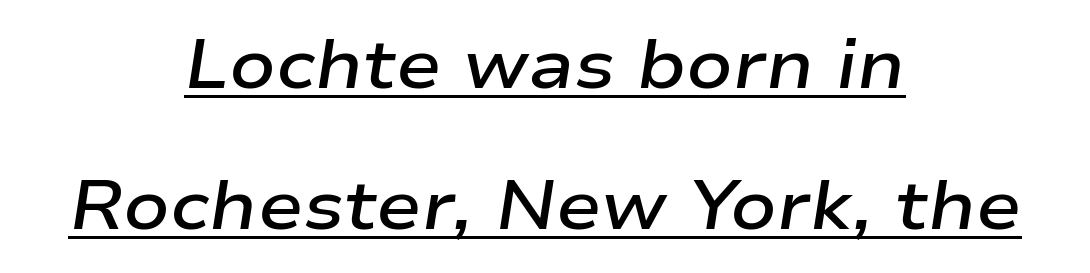
{"italic": "yes", "lean": "right", "slant_degrees": 9, "bold": "semi", "weight": "semibold", "width": "wide", "stroke_contrast": "low", "x_height": "medium", "monospaced": "no", "underline": "yes", "align": "center", "line_spacing": "loose", "line_spacing_ratio": 2.08, "letter_spacing": "normal", "letter_spacing_em": 0.0, "glyph_px": 68}
